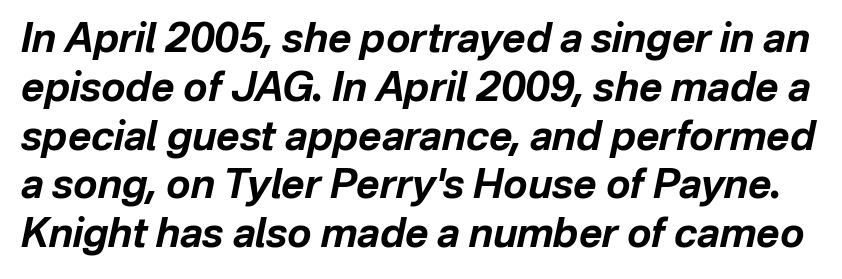
The image shows 40 px bold type, italic (leaning right); set line spacing 1.22x, normal letter spacing, not underlined; low stroke contrast and a medium x-height.
